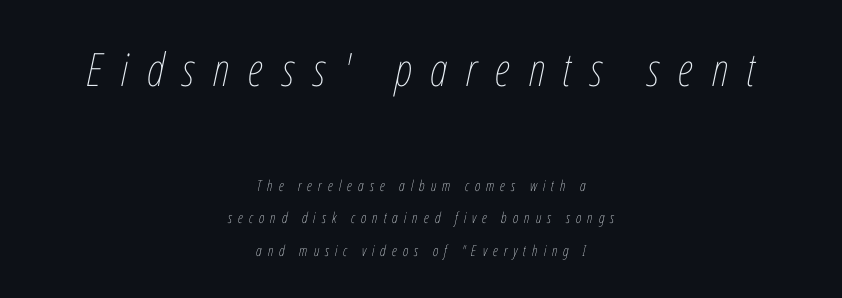
You could not count columns in this text — the font is proportionally spaced. Inter-character spacing is expanded well beyond the font's built-in metrics. Between these two stacked blocks, the higher one wins on size. These lines are centered, leaving both edges ragged.
